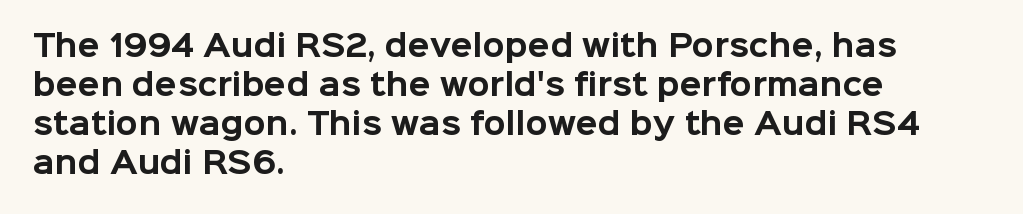
The image shows 29 px bold sans-serif type, upright; set left-aligned, normal line spacing (1.35x), normal letter spacing, not underlined; low stroke contrast and a medium x-height.
